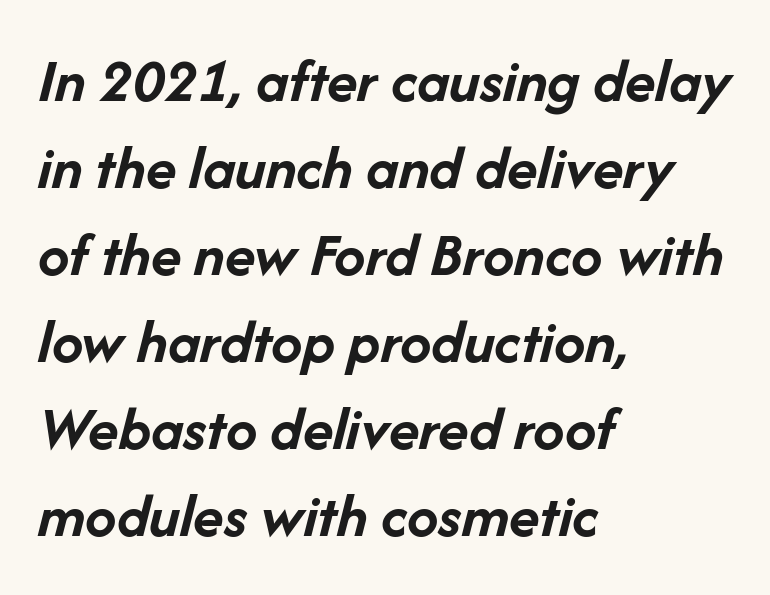
The image shows 63 px semibold type, italic (leaning right); set left-aligned, normal line spacing (1.38x), normal letter spacing, not underlined; low stroke contrast and a medium x-height.
